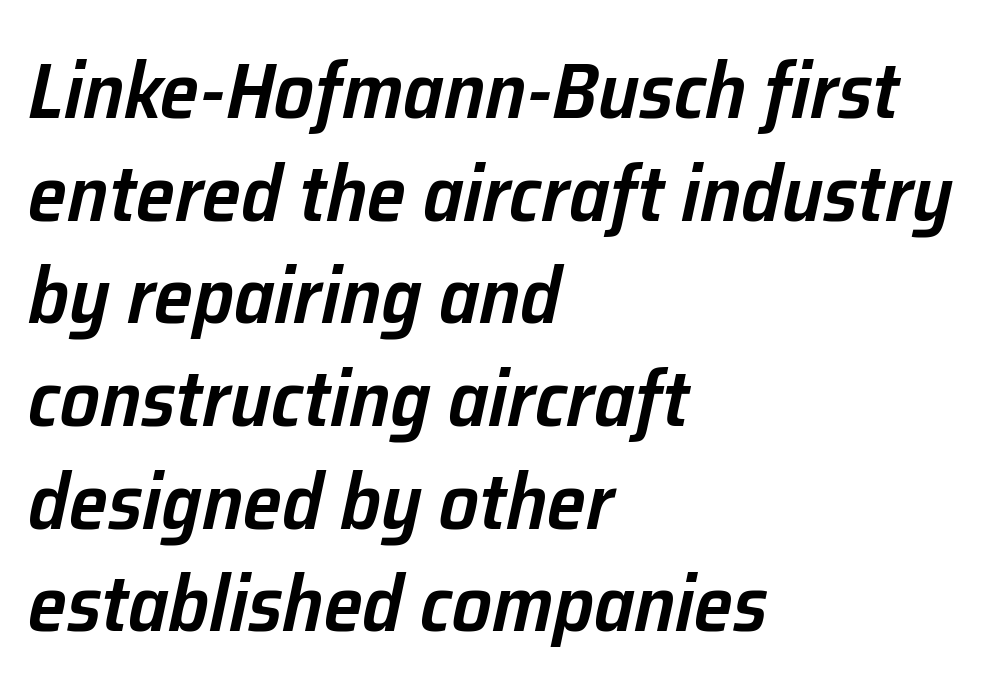
These lines are set flush left with a ragged right edge. Anything drawn beneath the words? Only blank space. Regular leading. The passage shown is typed in a proportional face where columns would drift.
